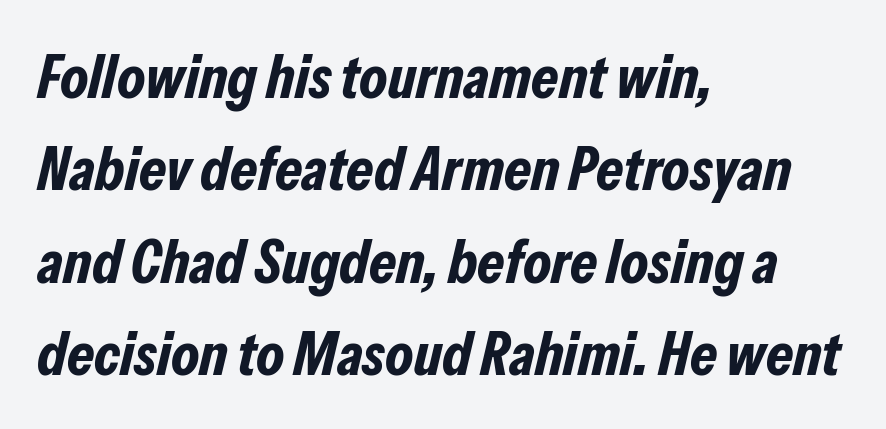
The image shows 62 px bold, condensed type, italic (leaning right); set left-aligned, normal line spacing (1.49x), normal letter spacing, not underlined; low stroke contrast and a medium x-height.
